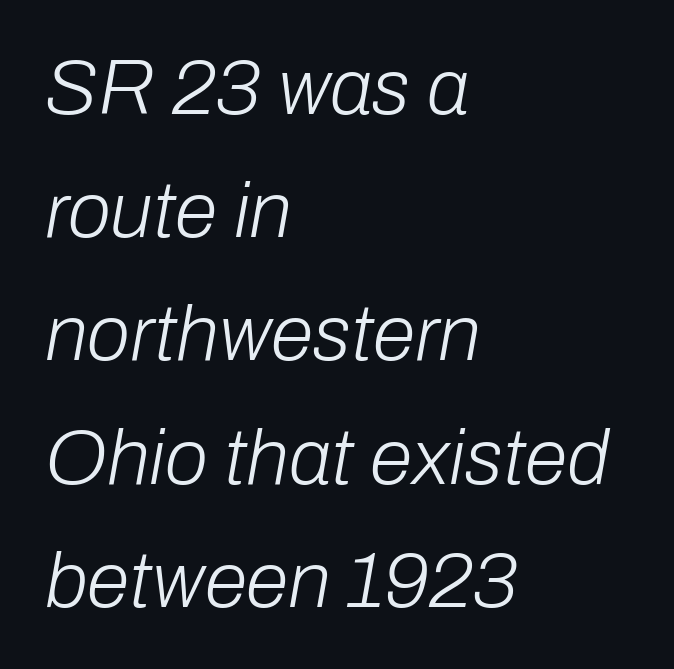
{"italic": "yes", "lean": "right", "slant_degrees": 10, "bold": "no", "weight": "light", "width": "normal", "stroke_contrast": "low", "x_height": "medium", "monospaced": "no", "underline": "no", "align": "left", "line_spacing": "normal", "line_spacing_ratio": 1.58, "letter_spacing": "normal", "letter_spacing_em": 0.0, "glyph_px": 78}
